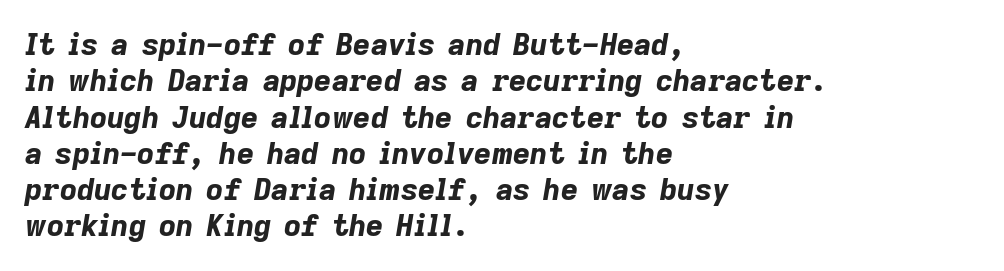
The image shows 30 px bold type, italic (leaning right); set left-aligned, line spacing 1.21x, normal letter spacing, not underlined; low stroke contrast and a medium x-height.
